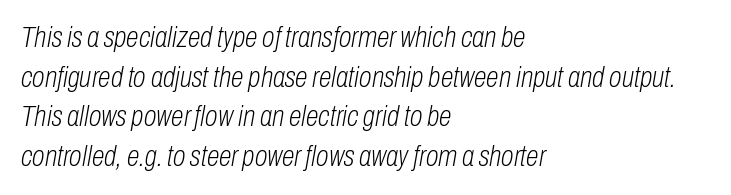
{"italic": "yes", "lean": "right", "slant_degrees": 10, "bold": "no", "weight": "light", "width": "condensed", "stroke_contrast": "low", "x_height": "medium", "monospaced": "no", "underline": "no", "align": "left", "line_spacing": "normal", "line_spacing_ratio": 1.37, "letter_spacing": "normal", "letter_spacing_em": 0.0, "glyph_px": 29}
